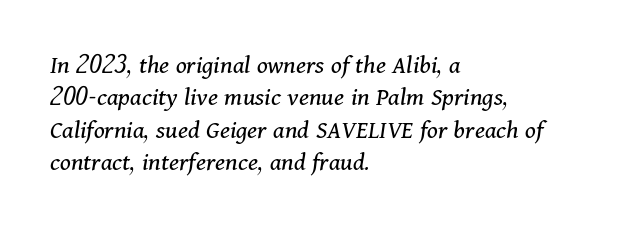
Q: Is the text bold? A: No.
Q: Is the text italic (slanted)? A: Yes, it leans right by about 11 degrees.
Q: Is the text underlined? A: No.
Q: How is the paragraph aligned? A: Left-aligned.
Q: Is the spacing between letters normal or unusually wide? A: Normal.
